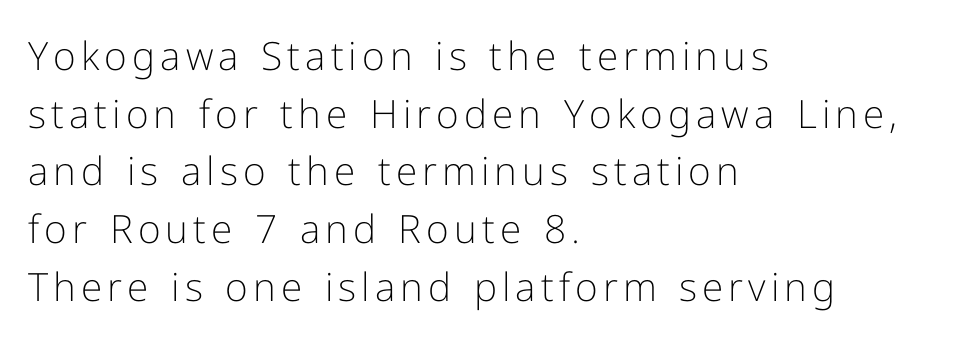
Q: Is the text bold? A: No.
Q: Is the text italic (slanted)? A: No, it is upright.
Q: Is the typeface a serif or a sans-serif typeface? A: Sans-serif.
Q: Is the text underlined? A: No.
Q: How is the paragraph aligned? A: Left-aligned.
Q: Is the spacing between lines tight, normal or loose? A: Normal.
Q: Width (condensed, normal, or wide)? A: Normal.
Q: Stroke contrast? A: Low.
Q: x-height? A: Medium.
Q: Monospaced? A: No.
